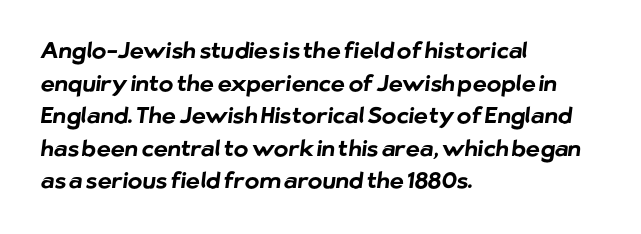
The passage is arranged the way most books set body copy — flush left. Decoration check: the copy has no underline. How would I describe the line gaps? Plain and ordinary. Nothing unusual about the tracking: characters are spaced as the font intends.
